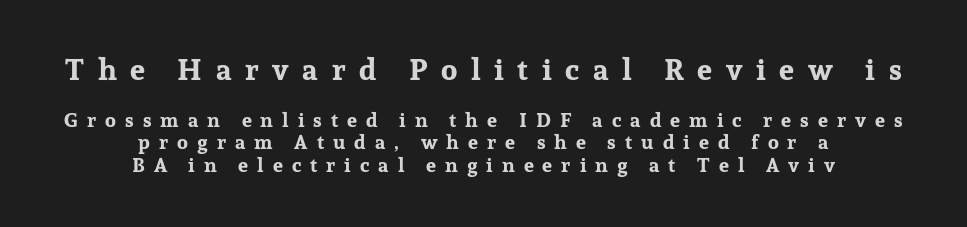
The composition opens big and finishes small. The rag falls on both sides of this text block equally. Think of a printed novel: that variable character pitch is what you see here. The space directly below the letters is spotless.
